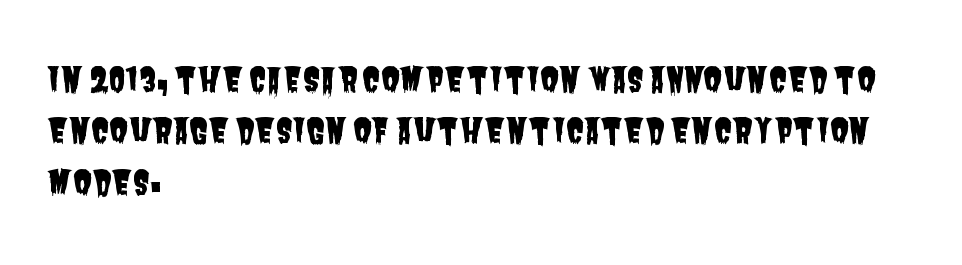
The font family rendered here belongs to the sans-serif group. How are the letters spaced? Ordinarily, with no added tracking. Think of a printed novel: that variable character pitch is what you see here. Compared with a centered layout, this one pins lines to the left instead. If you measured baseline to baseline, you'd find a middling distance.
